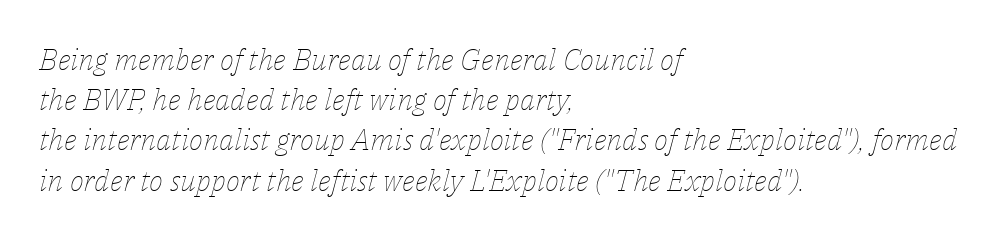
Only glyphs here, with clear space below each row. Is the type slanted? Yes — the strokes lean at a clear angle. The line-height multiplier appears to be the usual default. Here the designer chose a conventional face with non-uniform glyph widths. Summary of weight: not heavy and not bold. The tracking reads as untouched default to a designer's eye.
